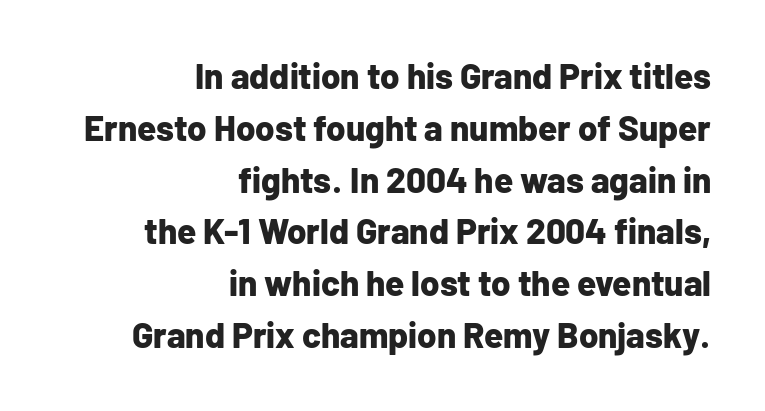
Q: Is the text bold? A: Yes.
Q: Is the text italic (slanted)? A: No, it is upright.
Q: Is the typeface a serif or a sans-serif typeface? A: Sans-serif.
Q: Is the text underlined? A: No.
Q: How is the paragraph aligned? A: Right-aligned.
Q: Is the spacing between letters normal or unusually wide? A: Normal.
Q: Is the spacing between lines tight, normal or loose? A: Normal.
Q: Width (condensed, normal, or wide)? A: Normal.
Q: Stroke contrast? A: Low.
Q: x-height? A: Medium.
Q: Monospaced? A: No.
